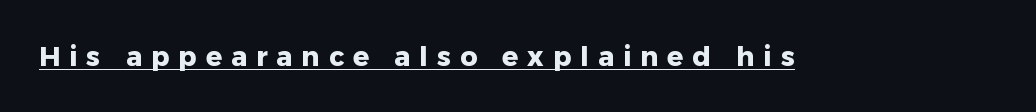
The image shows 27 px bold type, upright; set unusually wide letter spacing (+0.33 em), underlined.
